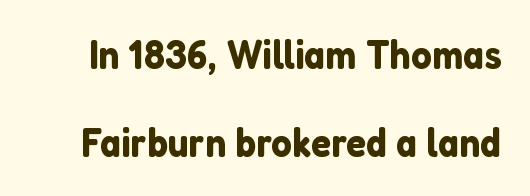
Vertical spacing — loose. Do the characters align in a grid? No, the font is proportional. The gaps between neighbouring characters are ordinary and unremarkable. Descender tails drop into unmarked territory. Nope, not italic — everything's standing straight. In terms of letterform style, serifs are entirely absent.
